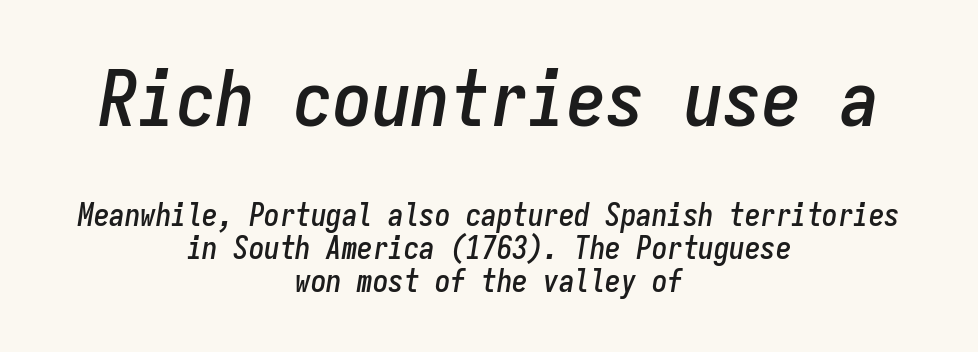
Q: Is the text italic (slanted)? A: Yes, it leans right by about 9 degrees.
Q: Is the text underlined? A: No.
Q: How is the paragraph aligned? A: Centered.
Q: Is the spacing between letters normal or unusually wide? A: Normal.
Q: Is the spacing between lines tight, normal or loose? A: Tight.
Q: Which block of text is set in a larger size, the first (top) or the second (bottom)? A: The first (top) one.
Q: Width (condensed, normal, or wide)? A: Condensed.
Q: Stroke contrast? A: Low.
Q: x-height? A: Medium.
Q: Monospaced? A: Yes.
